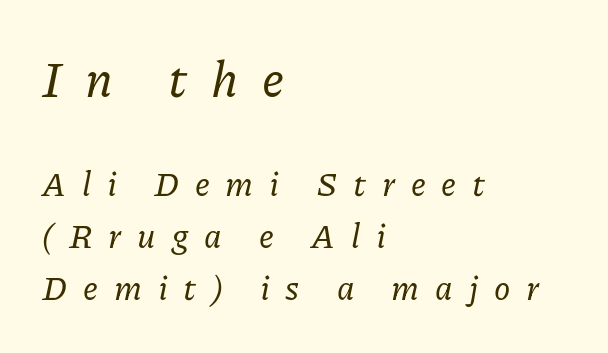
{"serif": "yes", "italic": "yes", "lean": "right", "slant_degrees": 11, "width": "normal", "stroke_contrast": "low", "x_height": "medium", "monospaced": "no", "underline": "no", "align": "left", "line_spacing": "normal", "line_spacing_ratio": 1.58, "letter_spacing": "wide", "letter_spacing_em": 0.48, "larger_block": "first", "size_ratio": 1.48, "glyph_px": 49}
